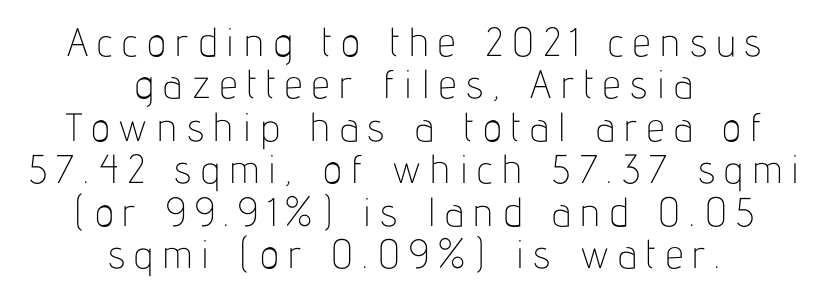
{"serif": "no", "italic": "no", "bold": "no", "weight": "thin", "width": "condensed", "stroke_contrast": "low", "x_height": "medium", "monospaced": "no", "underline": "no", "align": "center", "line_spacing": "tight", "line_spacing_ratio": 1.06, "letter_spacing": "wide", "letter_spacing_em": 0.24, "glyph_px": 40}
